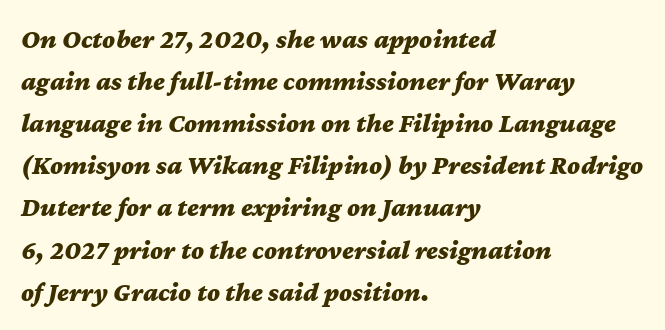
Q: Is the text bold? A: Yes.
Q: Is the text italic (slanted)? A: Yes, it leans right by about 12 degrees.
Q: Is the text underlined? A: No.
Q: How is the paragraph aligned? A: Left-aligned.
Q: Is the spacing between letters normal or unusually wide? A: Normal.
Q: Is the spacing between lines tight, normal or loose? A: Normal.
